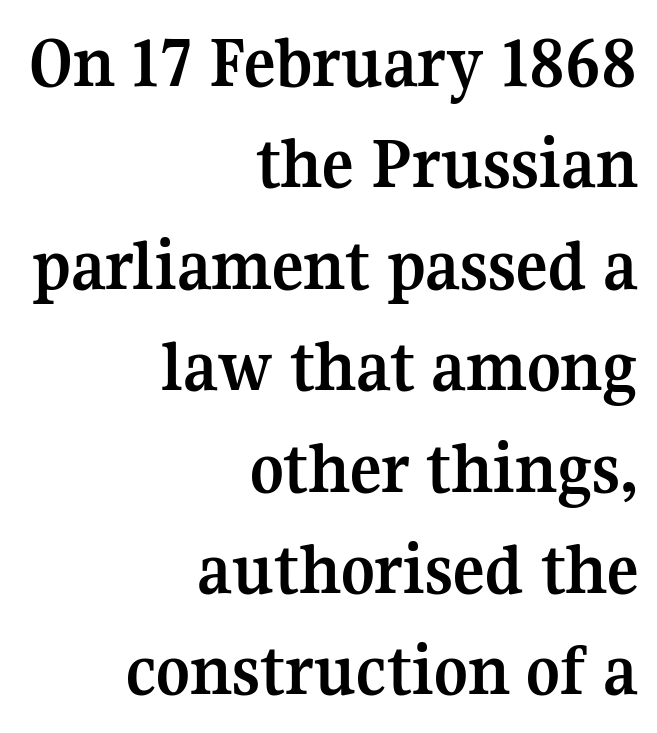
Visually the block forms a straight wall on the right and a jagged coastline on the left. This rendering features lettering with no underline. Think of a printed novel: that variable character pitch is what you see here. Observe the serifs anchoring each vertical stroke in this sample.
